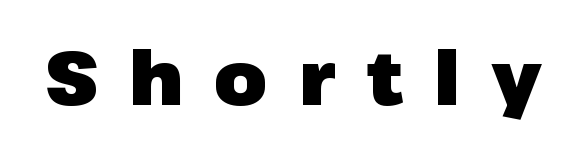
The face used here is proportionally spaced, like ordinary book or web type. The font's upright variant was chosen for this text. The gaps between neighbouring characters are conspicuously large. The passage shown is typeset with a sans-serif family. The foot of each line stays bare and open.
